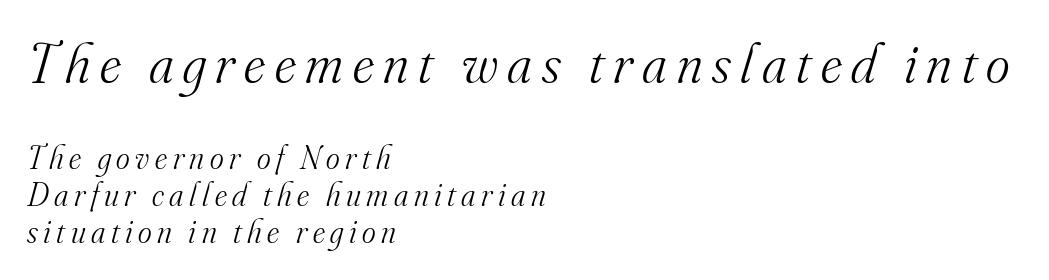
The image shows 57 px light serif type, italic (leaning right); set left-aligned, tight line spacing (1.12x), not underlined; the first (top) block is 1.73x larger; medium stroke contrast and a small x-height.
